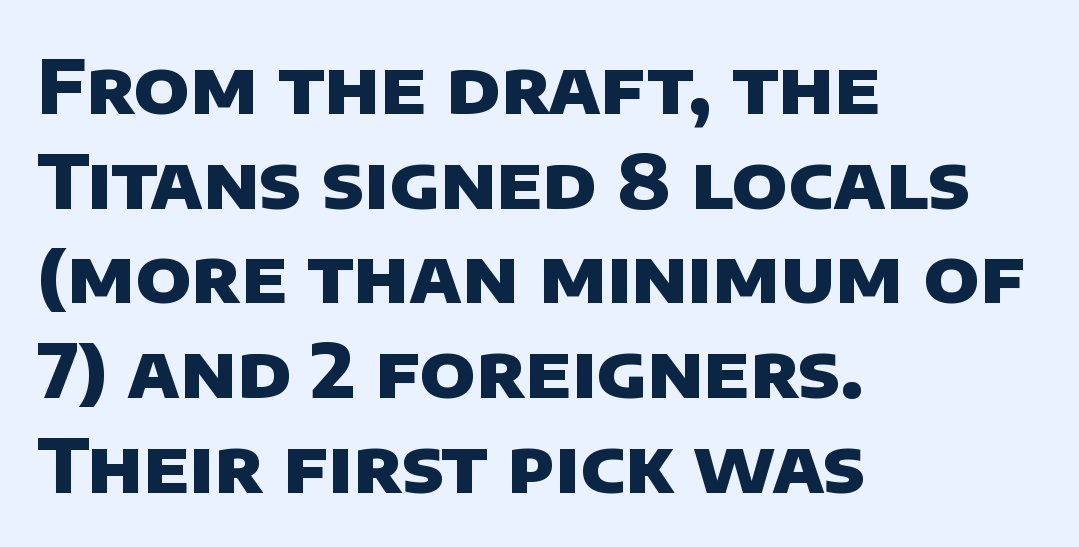
The lines are quadded left. A typesetter would call this zero additional tracking. The zone under the glyphs is completely vacant. Is the type bold? Yes — the strokes are clearly thick and heavy.
